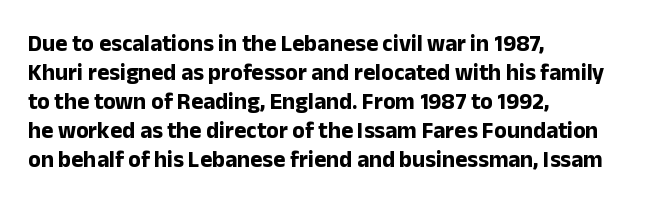
Q: Is the text bold? A: Yes.
Q: Is the text italic (slanted)? A: No, it is upright.
Q: Is the text underlined? A: No.
Q: How is the paragraph aligned? A: Left-aligned.
Q: Is the spacing between letters normal or unusually wide? A: Normal.
Q: Is the spacing between lines tight, normal or loose? A: Normal.
